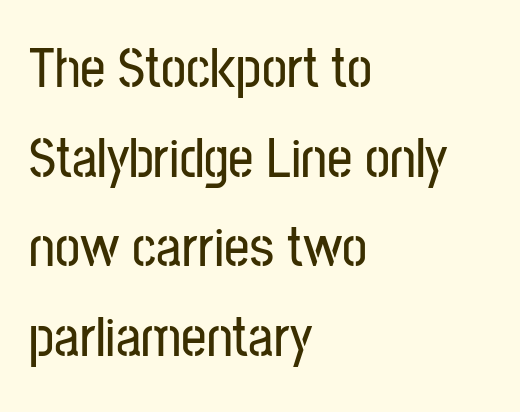
{"serif": "no", "italic": "no", "width": "condensed", "stroke_contrast": "low", "x_height": "medium", "monospaced": "no", "underline": "no", "align": "left", "line_spacing": "normal", "line_spacing_ratio": 1.6, "letter_spacing": "normal", "letter_spacing_em": 0.0, "glyph_px": 56}
